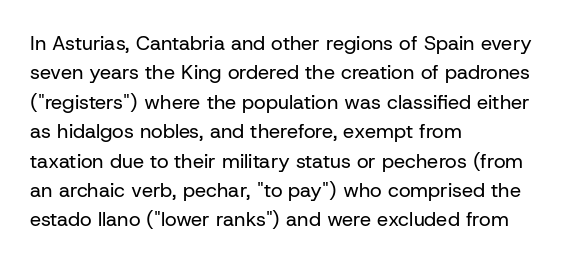
Q: Is the text bold? A: No.
Q: Is the text italic (slanted)? A: No, it is upright.
Q: Is the text underlined? A: No.
Q: How is the paragraph aligned? A: Left-aligned.
Q: Is the spacing between letters normal or unusually wide? A: Normal.
Q: Is the spacing between lines tight, normal or loose? A: Normal.
